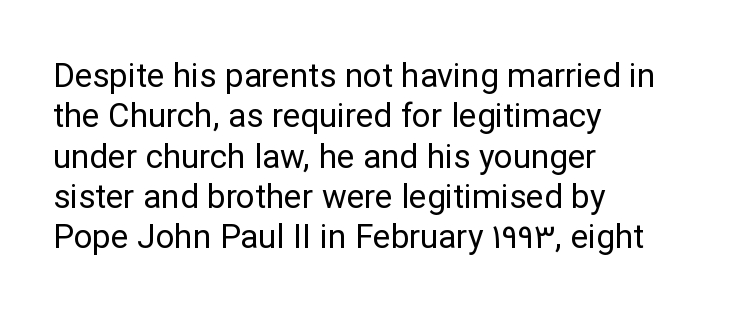
The image shows 33 px regular-weight sans-serif type, upright; set left-aligned, line spacing 1.22x, normal letter spacing, not underlined; low stroke contrast and a medium x-height.
